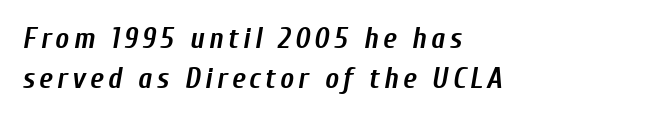
A full-strength bold gives these letters their thick strokes. All the whitespace from short lines collects on the right. A typesetter would call this proportional, since set widths differ per character. Letters rest on an invisible, unmarked baseline. Summary of vertical rhythm: regular, with standard interline spacing. It's the slanting kind of type.
